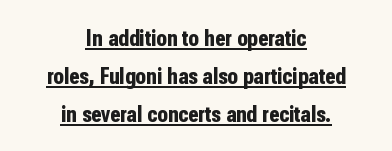
Notice how thick the strokes are: this is what a full bold looks like. Baseline-to-baseline distance is the conventional proportion of letter height. Posture: vertical. Here the glyphs are tracked normally, forming tight word shapes.
